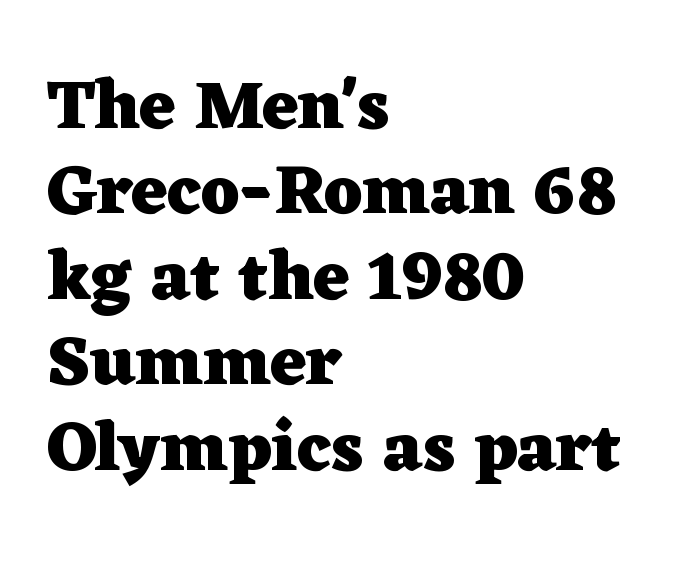
{"serif": "yes", "italic": "no", "bold": "yes", "weight": "heavy", "width": "wide", "stroke_contrast": "low", "x_height": "medium", "monospaced": "no", "underline": "no", "align": "left", "line_spacing_ratio": 1.22, "letter_spacing": "normal", "letter_spacing_em": 0.0, "glyph_px": 70}
